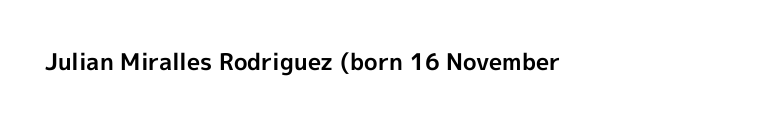
Notice how thick the strokes are: this is what a full bold looks like. In terms of letterspacing, this is plain default setting. The specimen omits any rule beneath the text block's lines. The lettering stays uniformly vertical, giving the passage a roman look.
